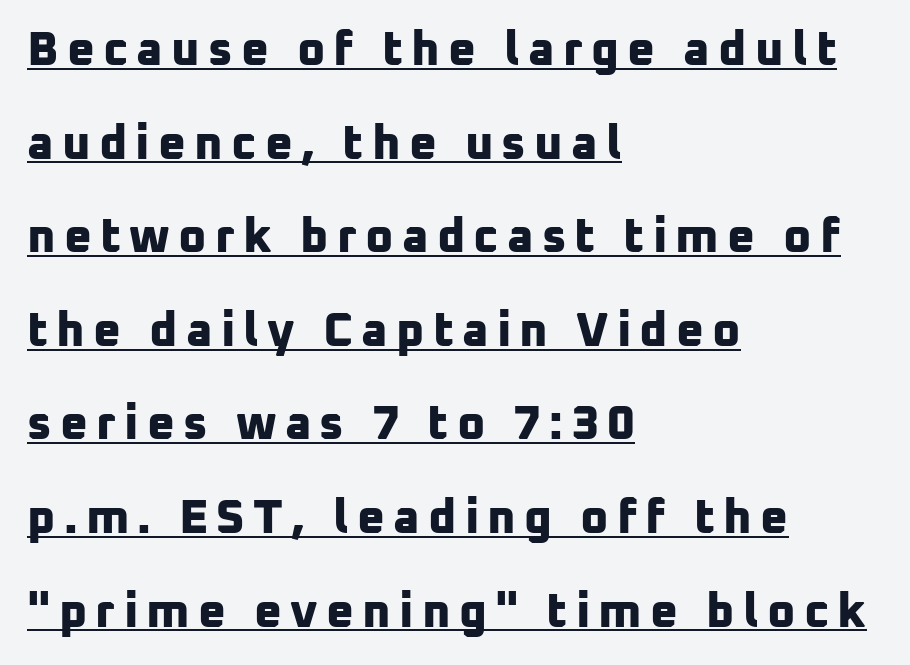
The image shows 48 px bold sans-serif type; set left-aligned, loose line spacing (1.95x), underlined; low stroke contrast and a medium x-height.
